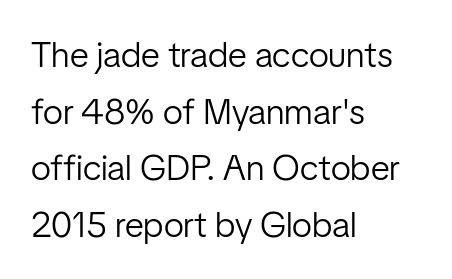
{"serif": "no", "italic": "no", "bold": "no", "weight": "light", "width": "condensed", "stroke_contrast": "low", "x_height": "medium", "monospaced": "no", "underline": "no", "align": "left", "line_spacing": "normal", "line_spacing_ratio": 1.57, "letter_spacing": "normal", "letter_spacing_em": 0.0, "glyph_px": 36}
